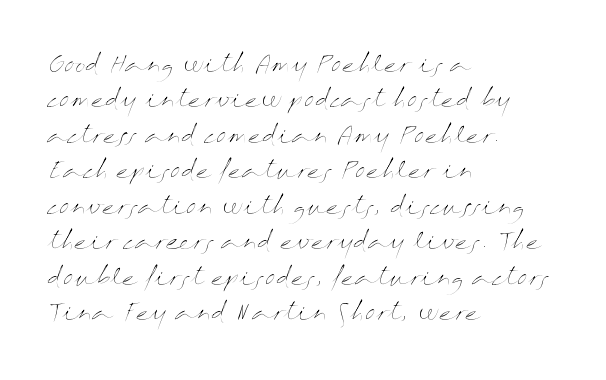
The image shows 23 px text type; set left-aligned, normal line spacing (1.54x), normal letter spacing, not underlined.
